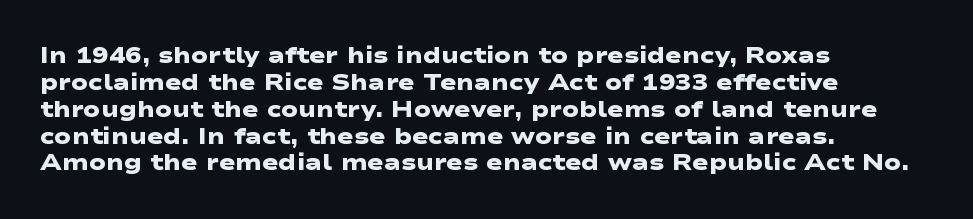
Here the glyphs are tracked normally, forming tight word shapes. The space beneath each line is pristine and unruled. This sample is left-justified, so line endings fall wherever the words run out. Each glyph is drawn with heavy, bold strokes.
